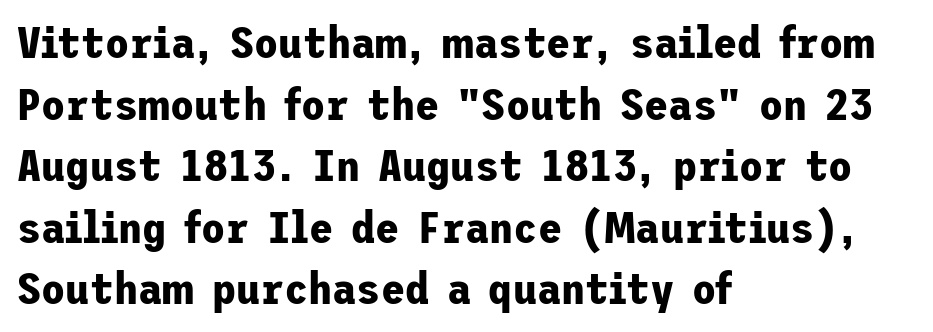
{"serif": "no", "italic": "no", "bold": "yes", "weight": "bold", "width": "normal", "stroke_contrast": "low", "x_height": "medium", "underline": "no", "align": "left", "line_spacing": "normal", "line_spacing_ratio": 1.4, "letter_spacing": "normal", "letter_spacing_em": 0.0, "glyph_px": 44}
